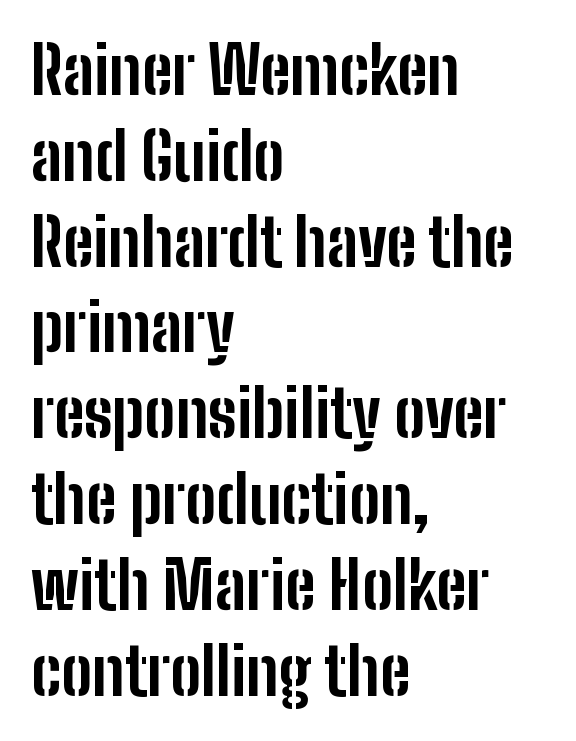
The image shows 65 px bold, condensed sans-serif type, upright; set left-aligned, normal line spacing (1.32x), normal letter spacing, not underlined; low stroke contrast and a medium x-height.
